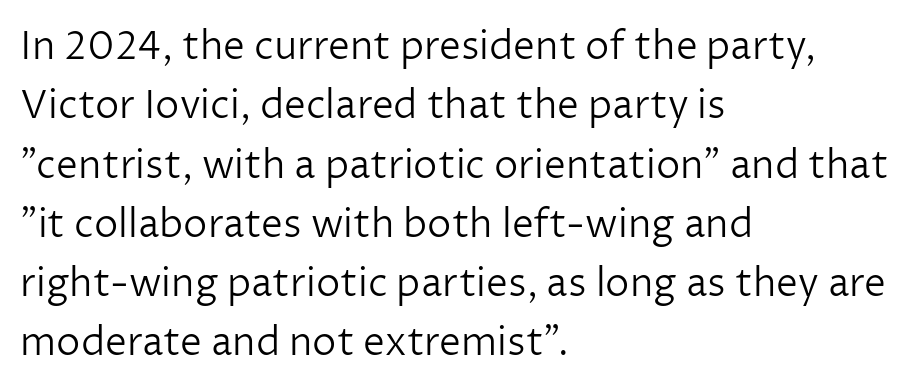
{"serif": "no", "italic": "no", "bold": "no", "weight": "light", "width": "normal", "stroke_contrast": "low", "x_height": "medium", "monospaced": "no", "underline": "no", "align": "left", "line_spacing": "normal", "line_spacing_ratio": 1.52, "letter_spacing": "normal", "letter_spacing_em": 0.0, "glyph_px": 39}
